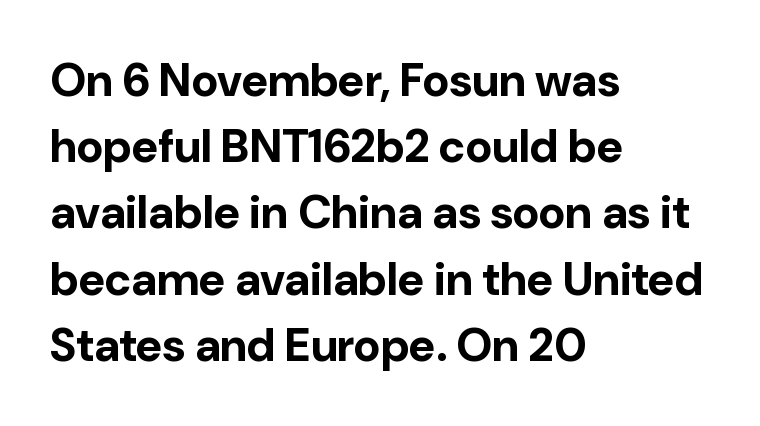
{"serif": "no", "italic": "no", "bold": "yes", "weight": "bold", "width": "normal", "stroke_contrast": "low", "x_height": "medium", "monospaced": "no", "underline": "no", "align": "left", "line_spacing": "normal", "line_spacing_ratio": 1.44, "letter_spacing": "normal", "letter_spacing_em": 0.0, "glyph_px": 46}
